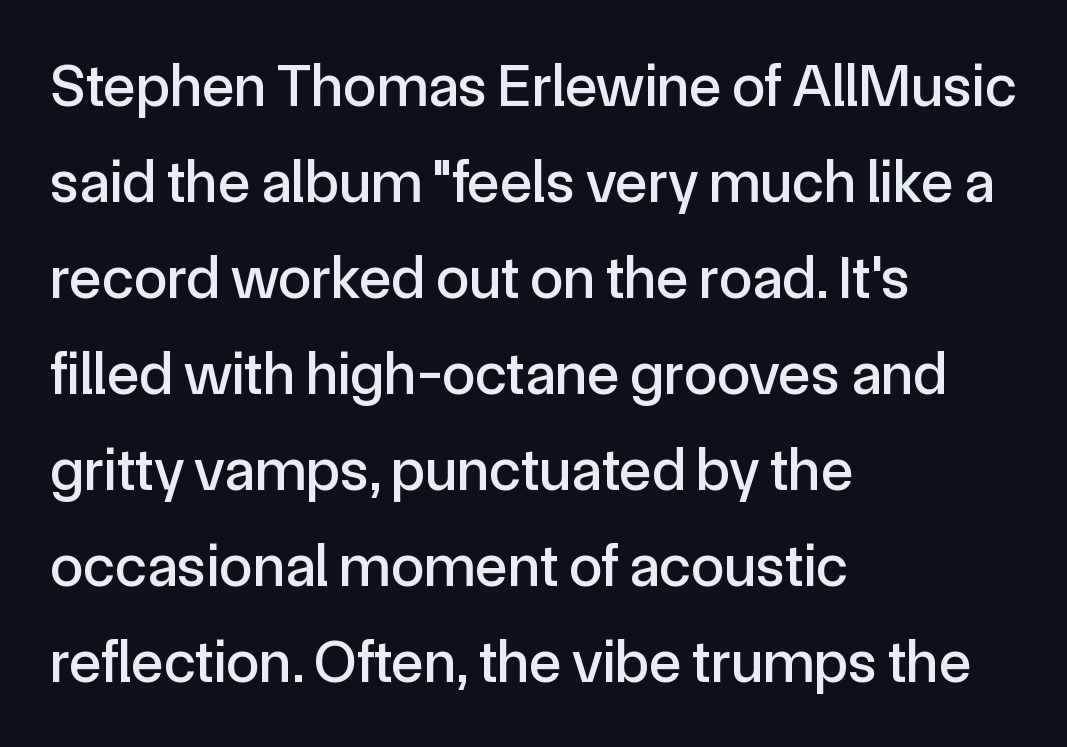
Q: Is the text italic (slanted)? A: No, it is upright.
Q: Is the typeface a serif or a sans-serif typeface? A: Sans-serif.
Q: Is the text underlined? A: No.
Q: How is the paragraph aligned? A: Left-aligned.
Q: Is the spacing between letters normal or unusually wide? A: Normal.
Q: Is the spacing between lines tight, normal or loose? A: Normal.
Q: Width (condensed, normal, or wide)? A: Normal.
Q: x-height? A: Medium.
Q: Monospaced? A: No.
